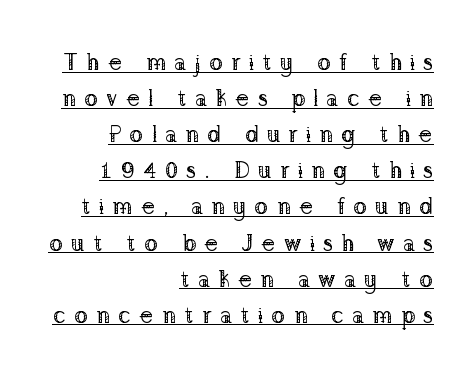
Nothing heavy about these letters — not bold at all. A typographer would call this underscored text. If you drew a line through each stem, it would be perfectly vertical. The paragraph shown leans on its right margin. Does extra space separate the letters? Yes, quite a lot of it. Summary of vertical rhythm: regular, with standard interline spacing.
